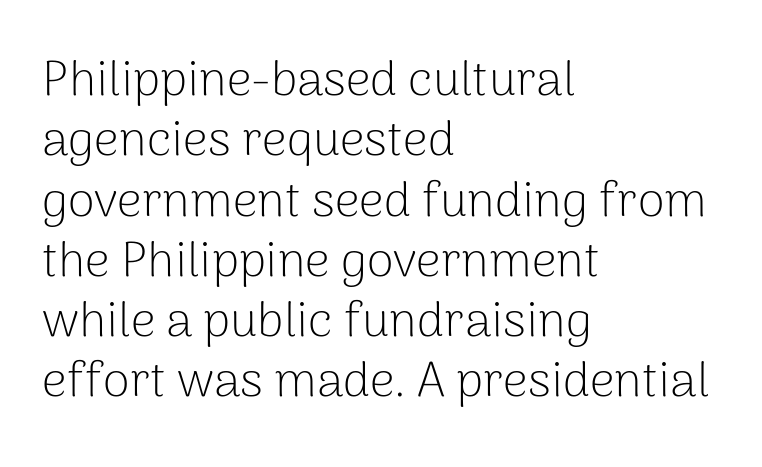
The weight would be labelled regular, book, light, or lighter still. This sample uses an upright cut, with every glyph sitting square on the baseline. Is this a fixed-width face? No — the glyphs have proportional, varying widths. This rendering features lettering with no underline. The ragged edge is on the right, which tells us the setting is flush left.
